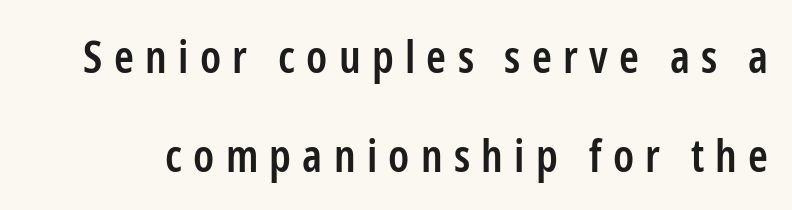
Q: Is the text bold? A: Semi-bold.
Q: Is the text italic (slanted)? A: No, it is upright.
Q: Is the typeface a serif or a sans-serif typeface? A: Sans-serif.
Q: Is the text underlined? A: No.
Q: Is the spacing between letters normal or unusually wide? A: Unusually wide.
Q: Is the spacing between lines tight, normal or loose? A: Loose.
Q: Width (condensed, normal, or wide)? A: Condensed.
Q: Stroke contrast? A: Low.
Q: x-height? A: Medium.
Q: Monospaced? A: No.
